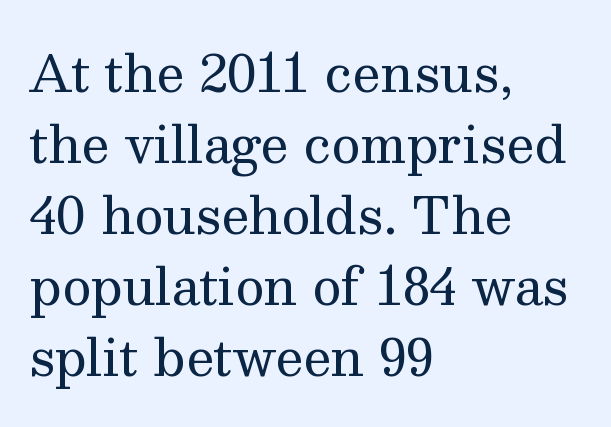
The rendering anchors every line to the left-hand side. In terms of posture, this sample is upright. Decoration check: the copy has no underline. The face used here is proportionally spaced, like ordinary book or web type.
